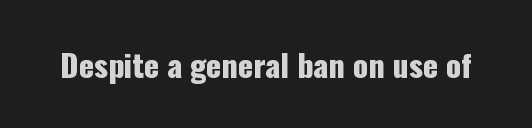
Q: Is the text italic (slanted)? A: No, it is upright.
Q: Is the typeface a serif or a sans-serif typeface? A: Sans-serif.
Q: Is the text underlined? A: No.
Q: Is the spacing between letters normal or unusually wide? A: Normal.
Q: Width (condensed, normal, or wide)? A: Condensed.
Q: Stroke contrast? A: Low.
Q: x-height? A: Medium.
Q: Monospaced? A: No.
